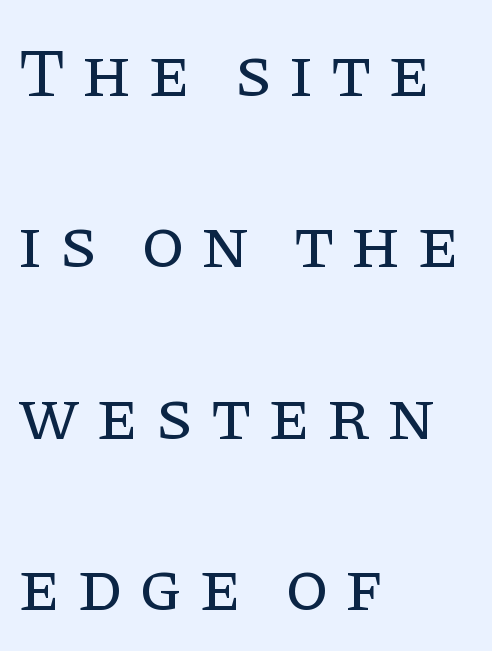
Rule under the text: the space is simply empty. Here the designer chose a conventional face with non-uniform glyph widths. Observe the serifs anchoring each vertical stroke in this sample. The passage shown is not bold in any degree. Students, note that the glyphs here are deliberately spaced far apart. Does the leading feel generous? Absolutely, it's lavish.
